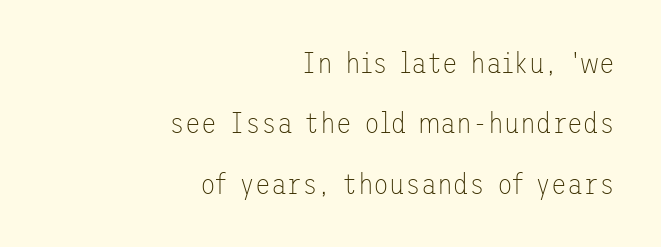
Line ends are locked; line starts wander. Is the type heavy? It reads as light-to-regular instead. What's the leading like? Stretched, with rows far apart. Characters follow at the spacing the type designer built in. Stroke terminals: plain, sans-serif.
